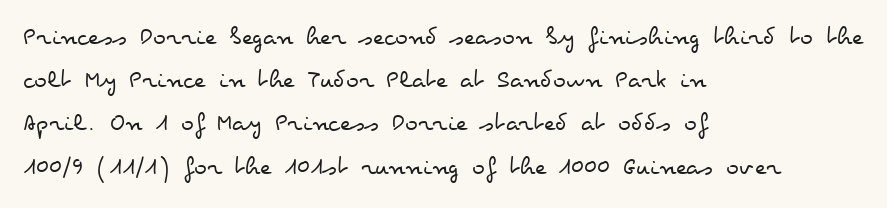
The image shows 27 px text type, upright; set left-aligned, normal line spacing (1.6x), normal letter spacing, not underlined.
